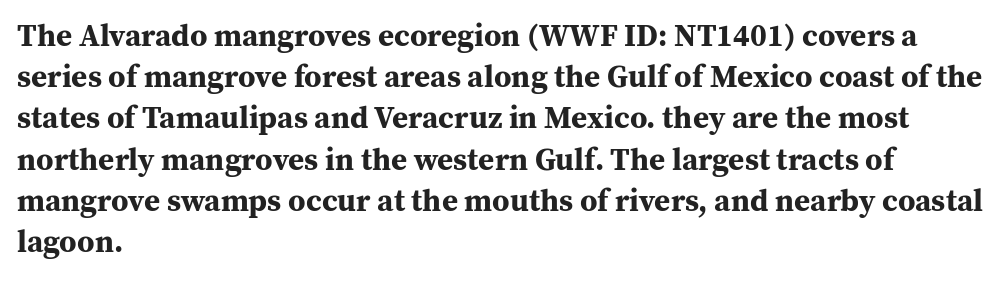
{"serif": "yes", "italic": "no", "bold": "yes", "weight": "bold", "width": "normal", "stroke_contrast": "medium", "x_height": "medium", "monospaced": "no", "underline": "no", "align": "left", "line_spacing": "normal", "line_spacing_ratio": 1.33, "letter_spacing": "normal", "letter_spacing_em": 0.0, "glyph_px": 31}
